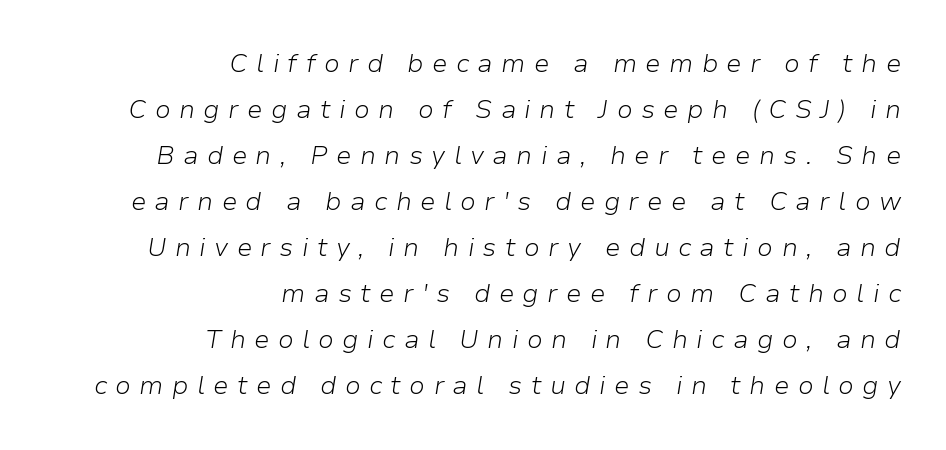
The image shows 26 px text type, italic (leaning right); set right-aligned, line spacing 1.77x, unusually wide letter spacing (+0.32 em), not underlined.
